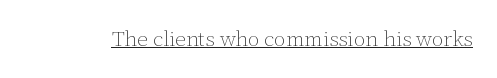
Q: Is the text bold? A: No.
Q: Is the text italic (slanted)? A: No, it is upright.
Q: Is the text underlined? A: Yes.
Q: Is the spacing between letters normal or unusually wide? A: Normal.
